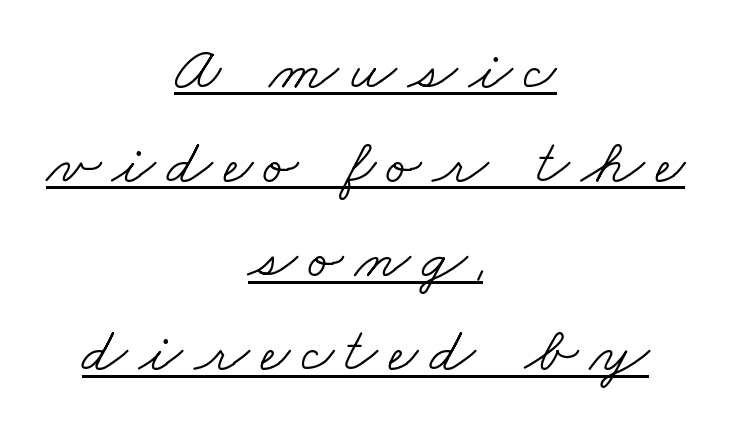
Q: Is the text bold? A: No.
Q: Is the typeface a serif or a sans-serif typeface? A: Serif.
Q: Is the text underlined? A: Yes.
Q: How is the paragraph aligned? A: Centered.
Q: Is the spacing between lines tight, normal or loose? A: Normal.
Q: Width (condensed, normal, or wide)? A: Wide.
Q: Stroke contrast? A: Low.
Q: x-height? A: Small.
Q: Monospaced? A: No.
